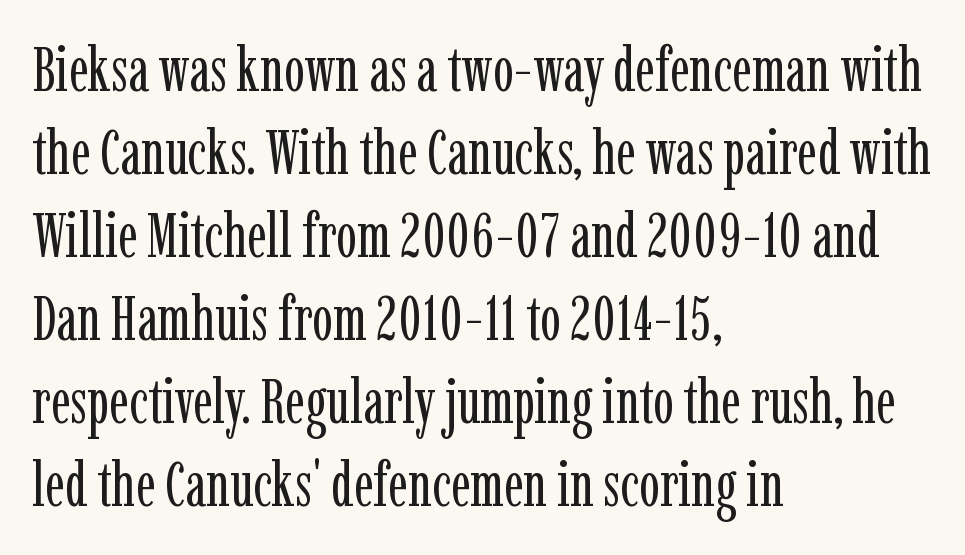
The image shows 62 px regular-weight, condensed serif type, upright; set left-aligned, normal line spacing (1.34x), normal letter spacing, not underlined; low stroke contrast and a medium x-height.
